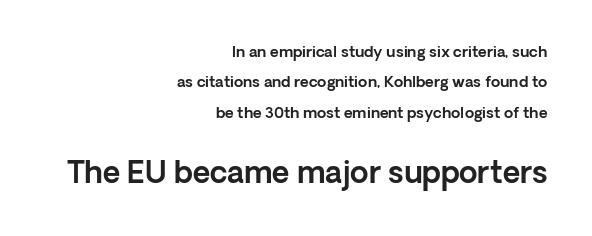
Q: Is the text italic (slanted)? A: No, it is upright.
Q: Is the typeface a serif or a sans-serif typeface? A: Sans-serif.
Q: Is the text underlined? A: No.
Q: How is the paragraph aligned? A: Right-aligned.
Q: Is the spacing between letters normal or unusually wide? A: Normal.
Q: Is the spacing between lines tight, normal or loose? A: Loose.
Q: Which block of text is set in a larger size, the first (top) or the second (bottom)? A: The second (bottom) one.
Q: Width (condensed, normal, or wide)? A: Normal.
Q: x-height? A: Medium.
Q: Monospaced? A: No.
